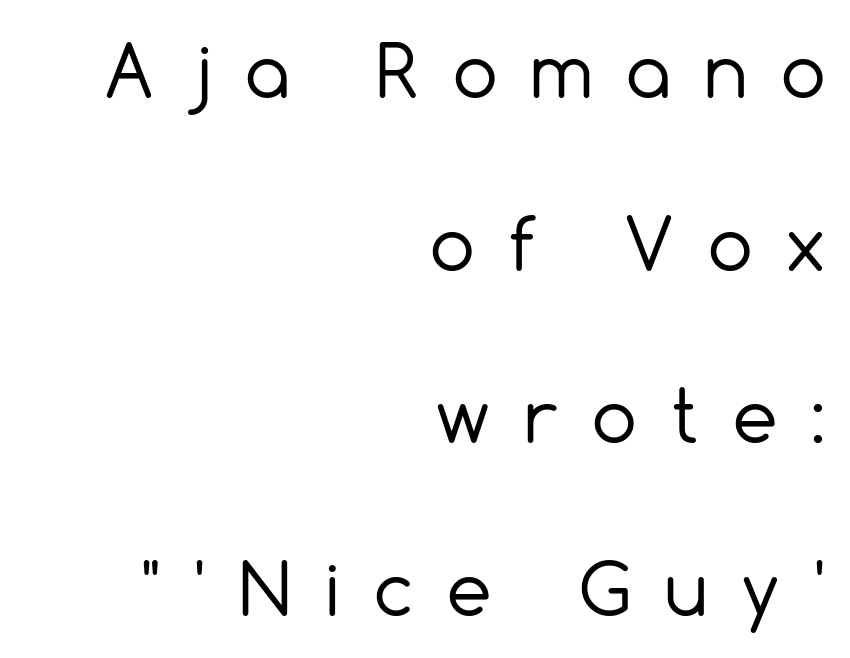
Note: no serifs on the glyphs. The gap between lines stays unmarked. In CSS terms this would be text-align: right. Leading: increased. Counters stay open thanks to moderate or lighter strokes. Tracking value appears strongly positive — letters spread wide.
